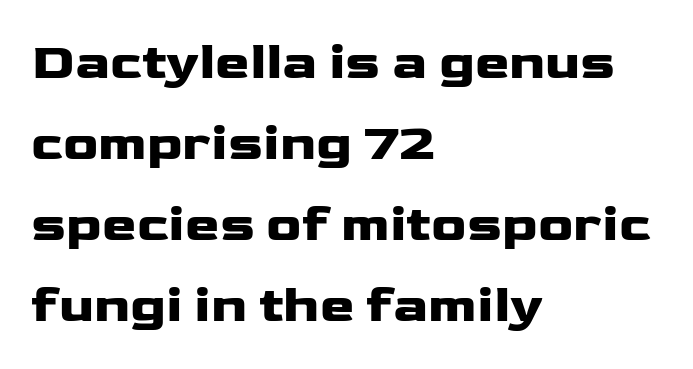
{"serif": "no", "italic": "no", "bold": "yes", "weight": "heavy", "width": "wide", "stroke_contrast": "low", "x_height": "medium", "monospaced": "no", "underline": "no", "align": "left", "line_spacing": "normal", "line_spacing_ratio": 1.56, "letter_spacing": "normal", "letter_spacing_em": 0.0, "glyph_px": 52}
